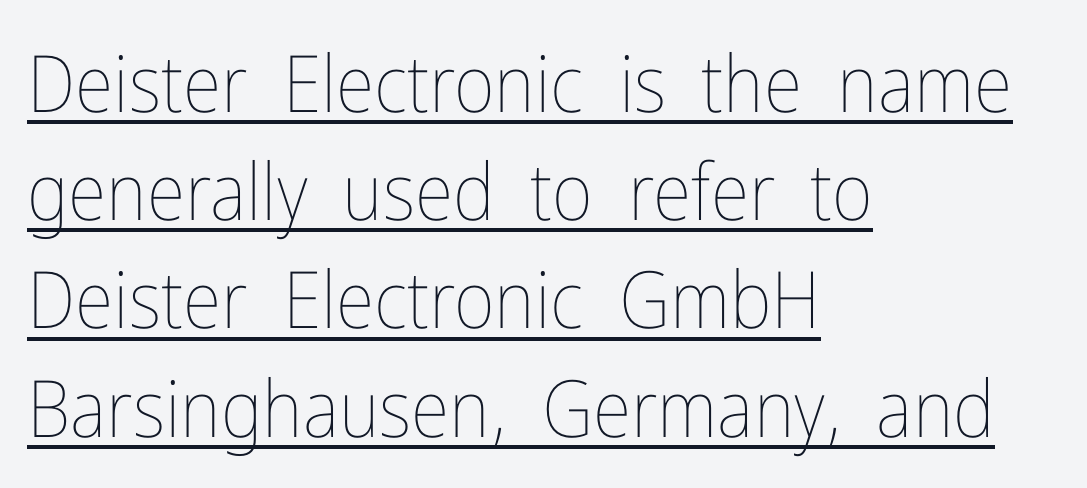
The image shows 79 px thin, condensed type, upright; set left-aligned, normal line spacing (1.37x), normal letter spacing, underlined; low stroke contrast and a medium x-height.
